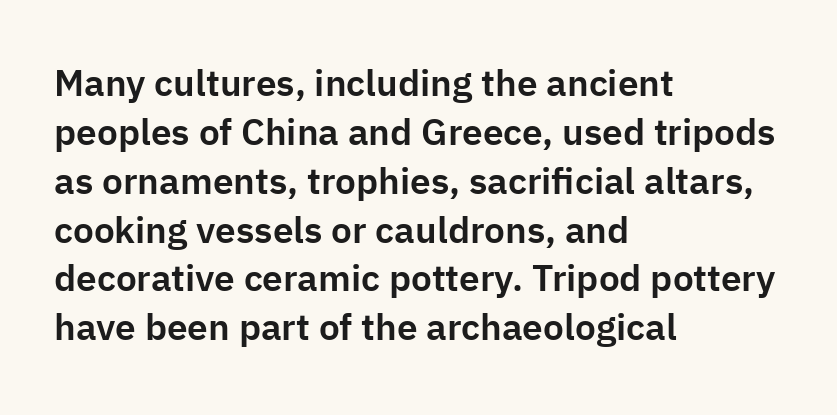
The image shows 37 px sans-serif type, upright; set left-aligned, normal line spacing (1.32x), normal letter spacing, not underlined; low stroke contrast and a medium x-height.
